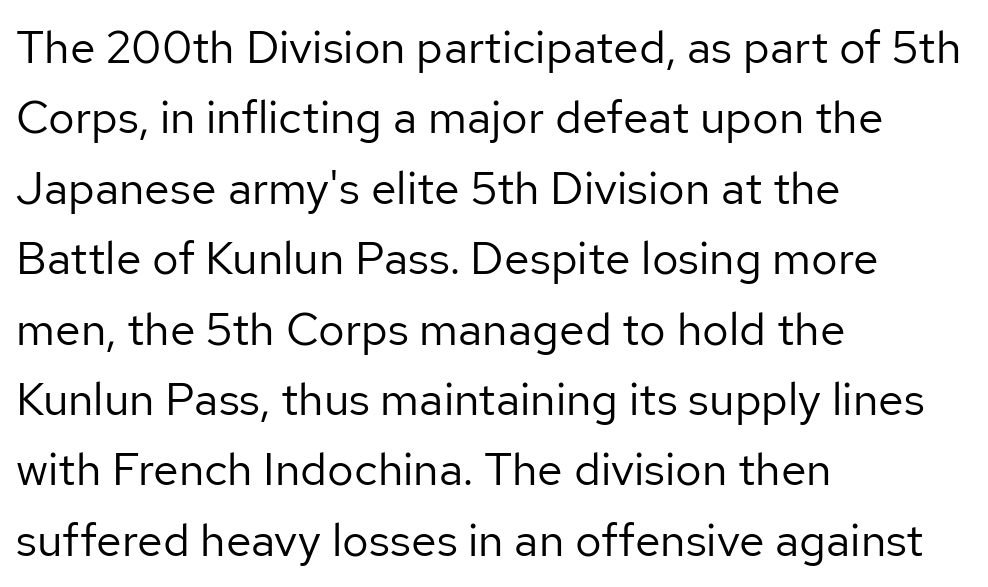
{"serif": "no", "italic": "no", "bold": "no", "weight": "regular", "width": "normal", "stroke_contrast": "low", "x_height": "medium", "monospaced": "no", "underline": "no", "align": "left", "line_spacing": "normal", "line_spacing_ratio": 1.53, "letter_spacing": "normal", "letter_spacing_em": 0.0, "glyph_px": 46}
